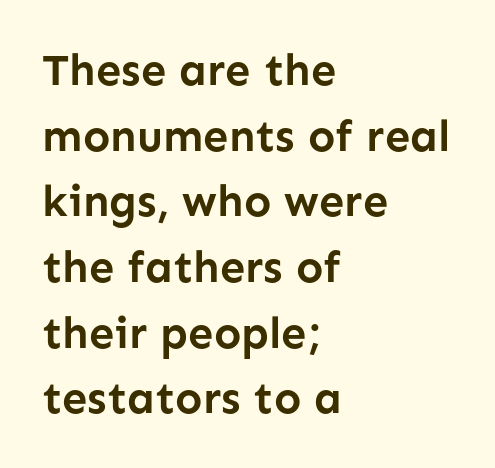
The image shows 45 px semibold sans-serif type, upright; set left-aligned, normal line spacing (1.46x), normal letter spacing, not underlined; low stroke contrast and a medium x-height.
